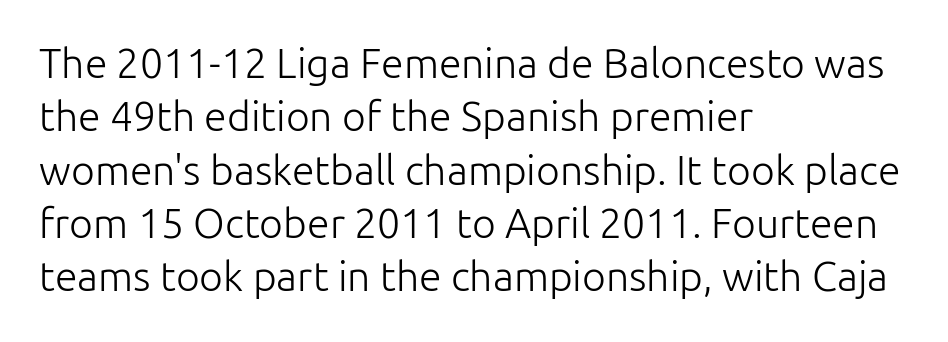
Q: Is the text bold? A: No.
Q: Is the text italic (slanted)? A: No, it is upright.
Q: Is the typeface a serif or a sans-serif typeface? A: Sans-serif.
Q: Is the text underlined? A: No.
Q: How is the paragraph aligned? A: Left-aligned.
Q: Is the spacing between letters normal or unusually wide? A: Normal.
Q: Is the spacing between lines tight, normal or loose? A: Normal.
Q: Width (condensed, normal, or wide)? A: Normal.
Q: Stroke contrast? A: Low.
Q: x-height? A: Medium.
Q: Monospaced? A: No.
